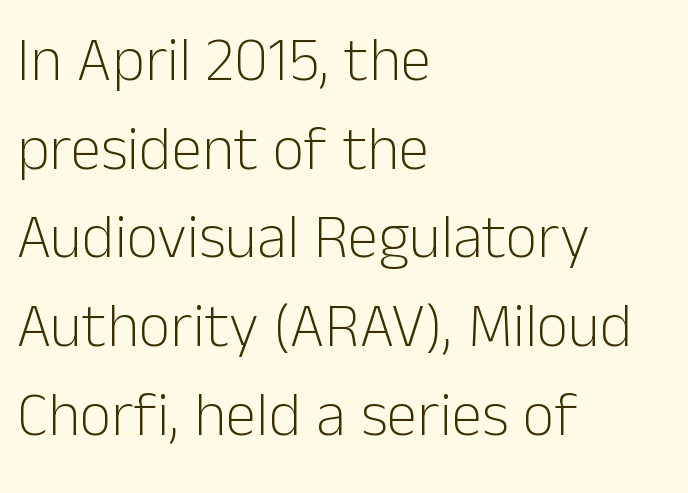
Q: Is the text bold? A: No.
Q: Is the text italic (slanted)? A: No, it is upright.
Q: Is the typeface a serif or a sans-serif typeface? A: Sans-serif.
Q: Is the text underlined? A: No.
Q: How is the paragraph aligned? A: Left-aligned.
Q: Is the spacing between letters normal or unusually wide? A: Normal.
Q: Is the spacing between lines tight, normal or loose? A: Normal.
Q: Width (condensed, normal, or wide)? A: Normal.
Q: Stroke contrast? A: Low.
Q: x-height? A: Medium.
Q: Monospaced? A: No.
